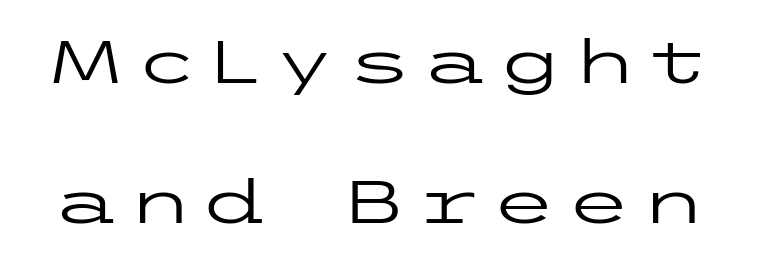
{"serif": "no", "italic": "no", "bold": "no", "weight": "regular", "width": "wide", "stroke_contrast": "low", "x_height": "medium", "underline": "no", "line_spacing": "loose", "line_spacing_ratio": 2.3, "glyph_px": 61}
